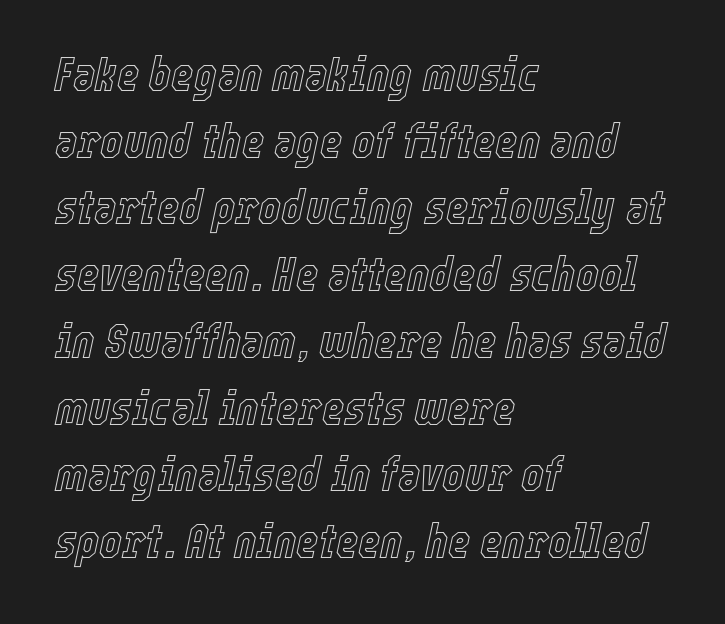
Each word holds together tightly as a unit, with standard inter-letter gaps. The letters are slanted; this is an italic face. Rule under the text: the space is simply empty. A typesetter would call this proportional, since set widths differ per character. These lines sit exactly where default settings would place them.
